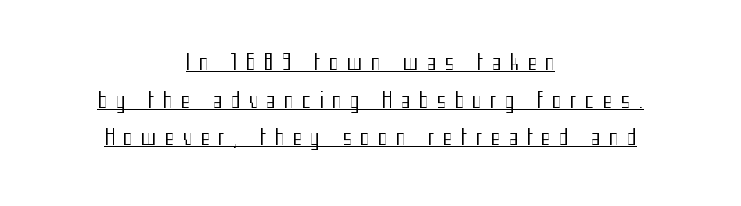
Q: Is the text bold? A: No.
Q: Is the text italic (slanted)? A: No, it is upright.
Q: Is the text underlined? A: Yes.
Q: How is the paragraph aligned? A: Centered.
Q: Is the spacing between letters normal or unusually wide? A: Unusually wide.
